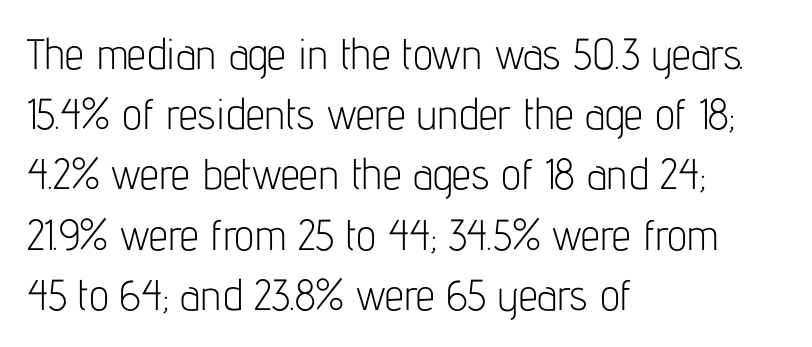
Q: Is the text bold? A: No.
Q: Is the text italic (slanted)? A: No, it is upright.
Q: Is the typeface a serif or a sans-serif typeface? A: Sans-serif.
Q: Is the text underlined? A: No.
Q: How is the paragraph aligned? A: Left-aligned.
Q: Is the spacing between letters normal or unusually wide? A: Normal.
Q: Is the spacing between lines tight, normal or loose? A: Normal.
Q: Width (condensed, normal, or wide)? A: Condensed.
Q: Stroke contrast? A: Low.
Q: x-height? A: Medium.
Q: Monospaced? A: No.
